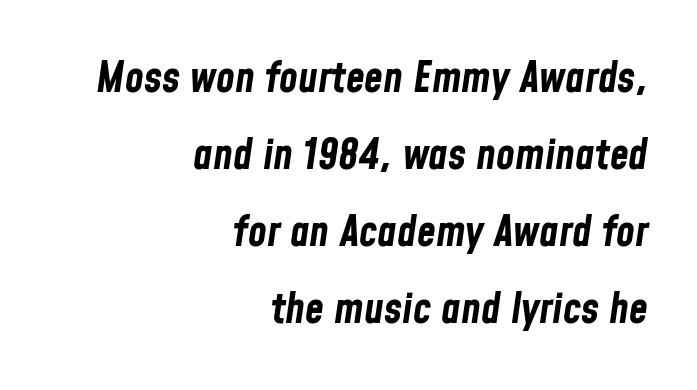
The image shows 43 px bold, condensed type, italic (leaning right); set right-aligned, line spacing 1.79x, normal letter spacing, not underlined; low stroke contrast and a medium x-height.
